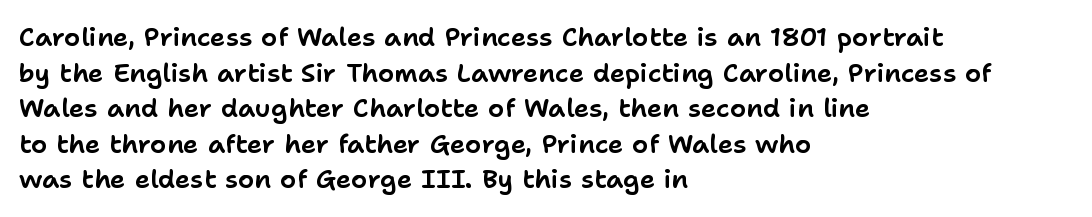
Q: Is the text italic (slanted)? A: No, it is upright.
Q: Is the text underlined? A: No.
Q: How is the paragraph aligned? A: Left-aligned.
Q: Is the spacing between letters normal or unusually wide? A: Normal.
Q: Is the spacing between lines tight, normal or loose? A: Normal.
